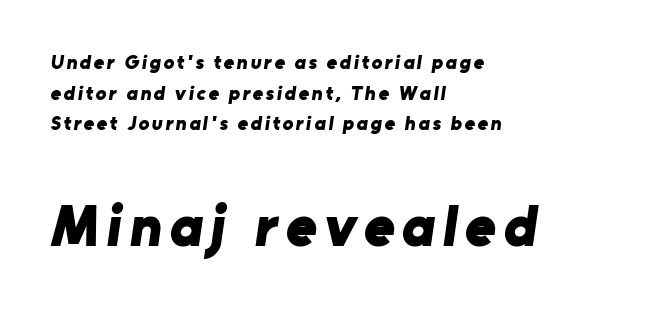
The image shows 59 px bold sans-serif type; set left-aligned, normal line spacing (1.53x), not underlined; the second (bottom) block is 2.95x larger; low stroke contrast and a medium x-height.
